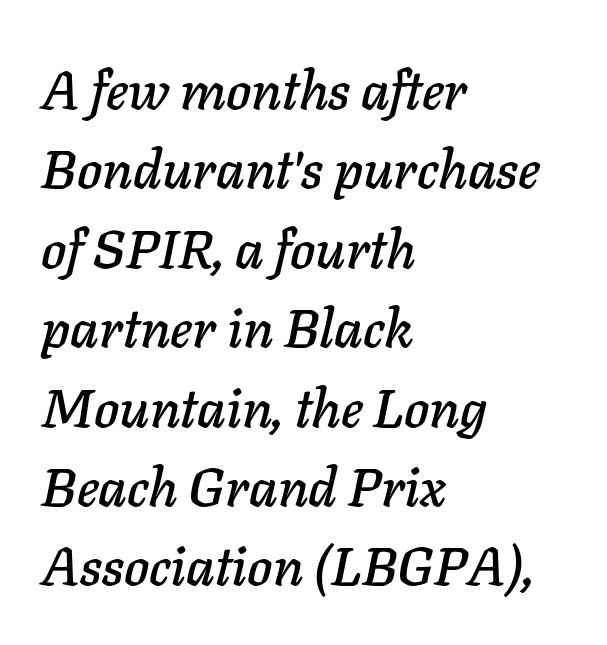
The image shows 54 px text type, italic (leaning right); set left-aligned, normal line spacing (1.47x), normal letter spacing, not underlined; low stroke contrast and a medium x-height.
